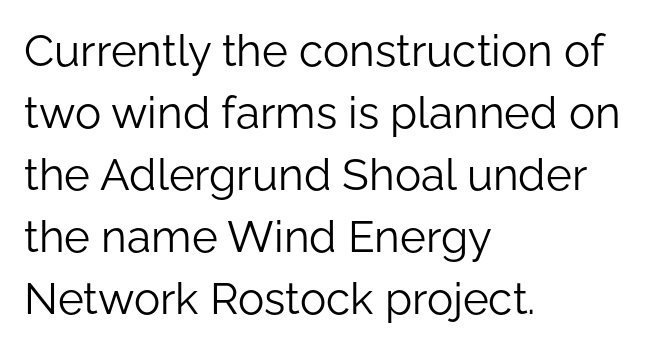
Q: Is the text bold? A: No.
Q: Is the text italic (slanted)? A: No, it is upright.
Q: Is the typeface a serif or a sans-serif typeface? A: Sans-serif.
Q: Is the text underlined? A: No.
Q: How is the paragraph aligned? A: Left-aligned.
Q: Is the spacing between letters normal or unusually wide? A: Normal.
Q: Is the spacing between lines tight, normal or loose? A: Normal.
Q: Width (condensed, normal, or wide)? A: Normal.
Q: Stroke contrast? A: Low.
Q: x-height? A: Medium.
Q: Monospaced? A: No.
